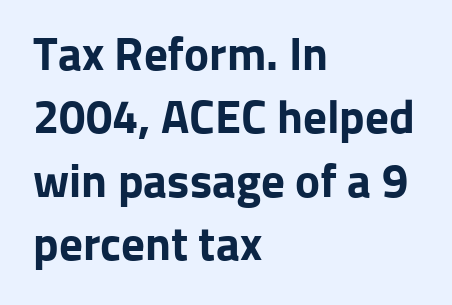
The image shows 47 px bold sans-serif type, upright; set left-aligned, normal line spacing (1.35x), normal letter spacing, not underlined; low stroke contrast and a medium x-height.
